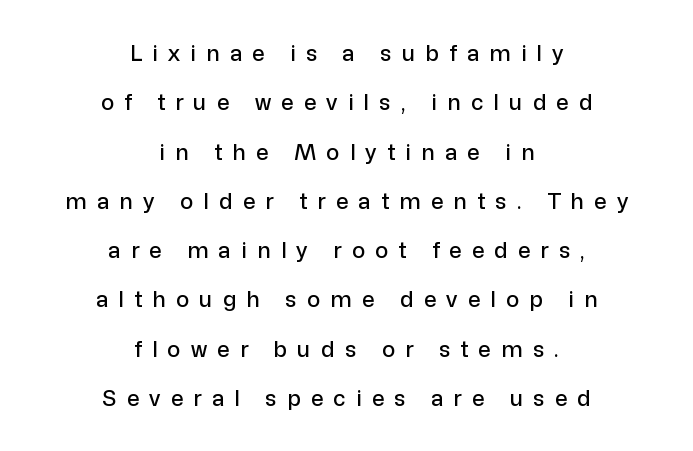
Glance below the letters and you will spot only blank space. There is plenty of visible air inserted between adjacent glyphs. If you folded the block vertically in half, each line would mirror itself in length. The designer dialed line spacing up above the default.
